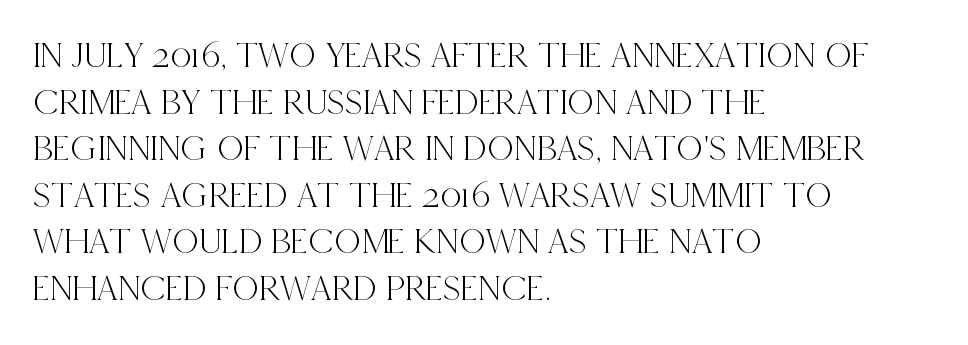
The image shows 37 px condensed serif type, upright; set left-aligned, normal line spacing (1.26x), normal letter spacing, not underlined; a large x-height.
